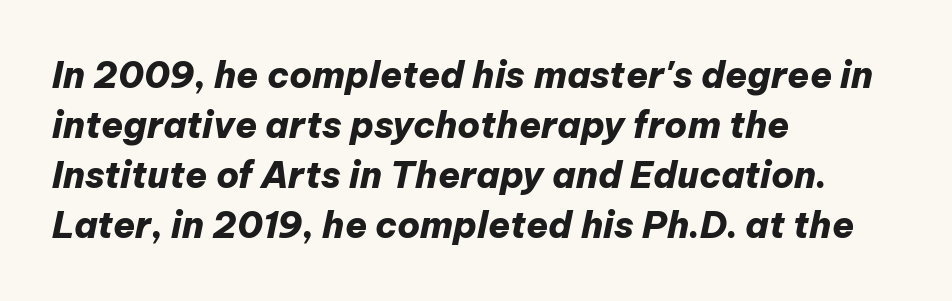
Q: Is the text bold? A: Yes.
Q: Is the text italic (slanted)? A: Yes, it leans right by about 12 degrees.
Q: Is the text underlined? A: No.
Q: How is the paragraph aligned? A: Left-aligned.
Q: Is the spacing between letters normal or unusually wide? A: Normal.
Q: Is the spacing between lines tight, normal or loose? A: Normal.
Q: Width (condensed, normal, or wide)? A: Normal.
Q: Stroke contrast? A: Low.
Q: x-height? A: Medium.
Q: Monospaced? A: No.
